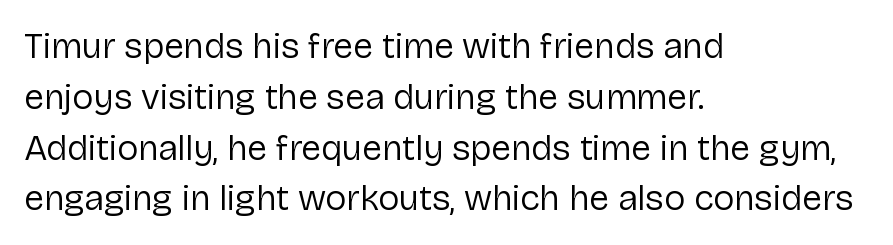
The image shows 36 px regular-weight sans-serif type, upright; set left-aligned, normal line spacing (1.41x), normal letter spacing, not underlined; low stroke contrast and a medium x-height.
